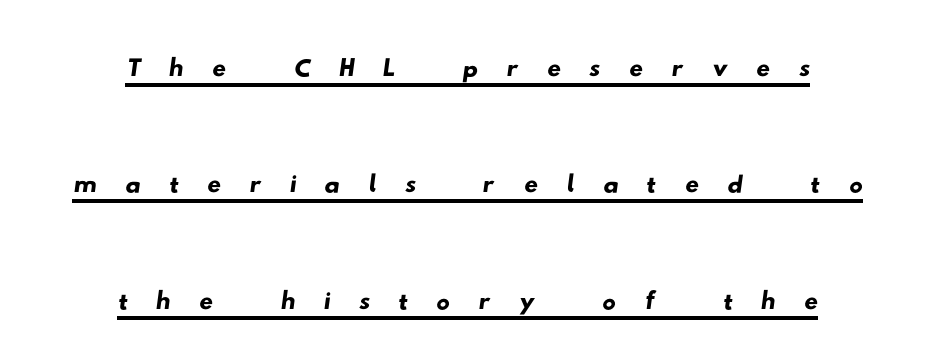
{"serif": "no", "width": "wide", "stroke_contrast": "low", "x_height": "small", "monospaced": "no", "underline": "yes", "align": "center", "line_spacing_ratio": 1.71, "letter_spacing": "wide", "letter_spacing_em": 0.41, "glyph_px": 68}
